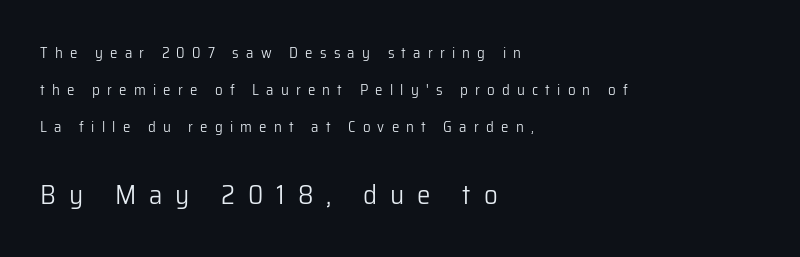
Q: Is the text bold? A: No.
Q: Is the text italic (slanted)? A: No, it is upright.
Q: Is the text underlined? A: No.
Q: How is the paragraph aligned? A: Left-aligned.
Q: Is the spacing between letters normal or unusually wide? A: Unusually wide.
Q: Is the spacing between lines tight, normal or loose? A: Loose.
Q: Which block of text is set in a larger size, the first (top) or the second (bottom)? A: The second (bottom) one.
